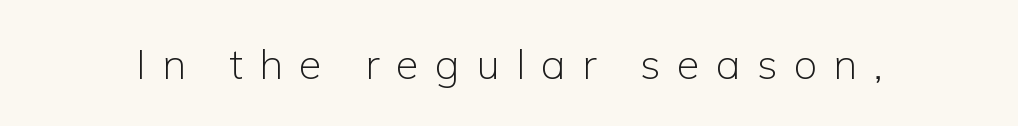
The image shows 42 px light sans-serif type, upright; set unusually wide letter spacing (+0.39 em), not underlined; low stroke contrast and a medium x-height.
